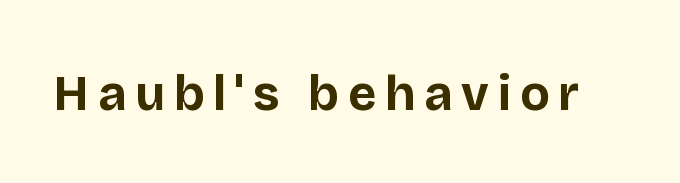
The image shows 49 px bold sans-serif type, upright; set not underlined; low stroke contrast and a large x-height.
